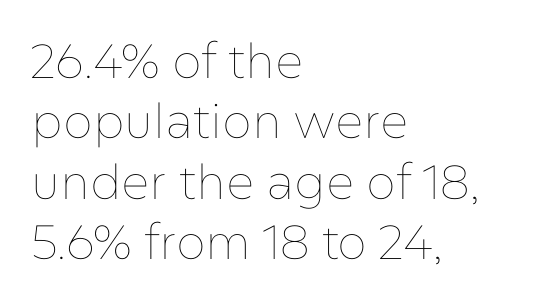
Glance below the letters and you will spot only blank space. The block of text has a typical density, with ordinary space between rows. Compared with a typical body face, this is equally light or lighter still. Look at the tracking — it's just the regular setting, nothing added.
